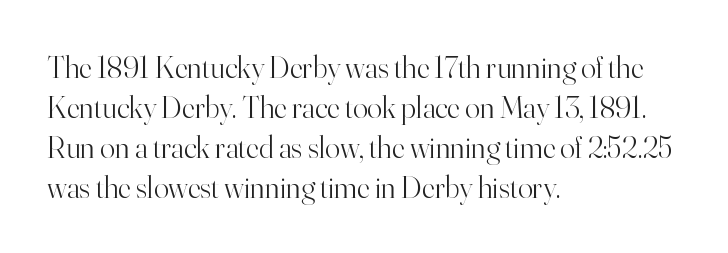
Letter spacing: default. Weight: in the light-to-regular range. These lines are composed in type with serifs. Reading down the block, your eye returns to a fixed left position each line.
